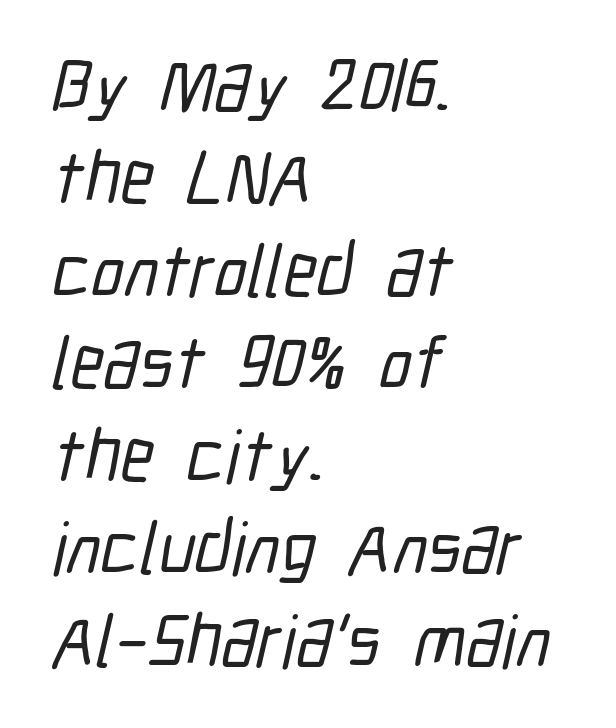
One-word summary of the alignment: left. The typeface chosen for these lines omits serifs. In terms of letterspacing, this is plain default setting. This sample has the flowing, uneven cadence of proportional lettering. Whoever set this chose a conventional vertical rhythm. Nobody drew a line under any word here.
